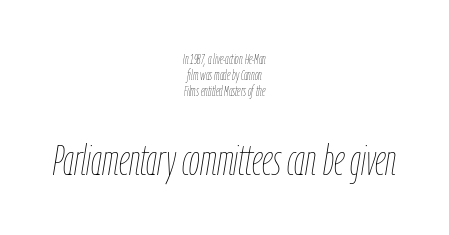
The image shows 43 px thin, condensed type, italic (leaning right); set centered, tight line spacing (1.15x), normal letter spacing, not underlined; the second (bottom) block is 3.07x larger; low stroke contrast and a medium x-height.
